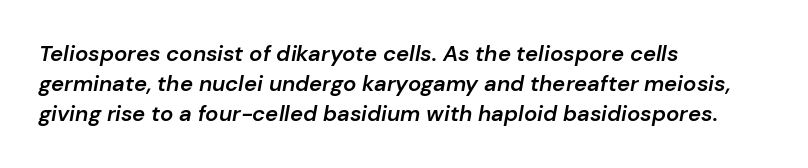
The image shows 22 px text type, italic (leaning right); set left-aligned, normal line spacing (1.37x), normal letter spacing, not underlined.
